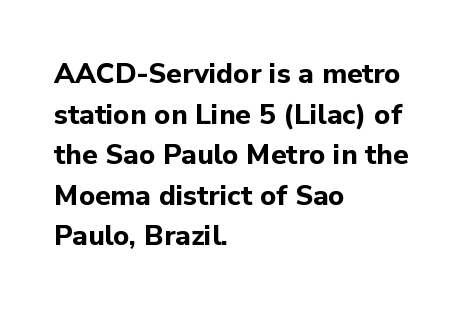
{"serif": "no", "italic": "no", "bold": "yes", "weight": "bold", "width": "normal", "stroke_contrast": "low", "x_height": "medium", "monospaced": "no", "underline": "no", "align": "left", "line_spacing": "normal", "line_spacing_ratio": 1.45, "letter_spacing": "normal", "letter_spacing_em": 0.0, "glyph_px": 28}
